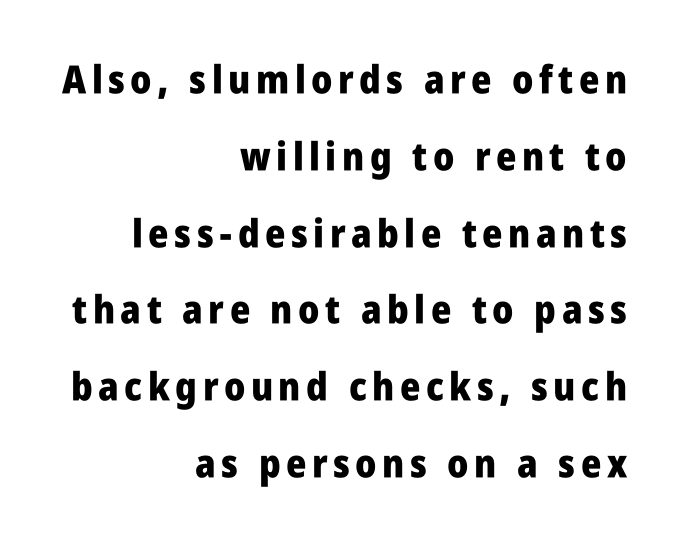
The image shows 39 px heavy, condensed sans-serif type, upright; set right-aligned, loose line spacing (1.97x), not underlined; low stroke contrast and a large x-height.
